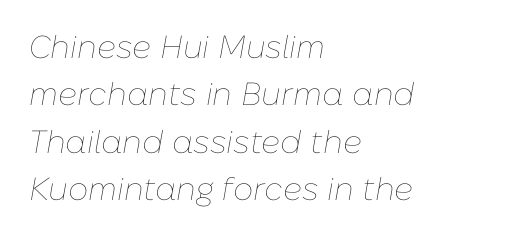
Q: Is the text bold? A: No.
Q: Is the text italic (slanted)? A: Yes, it leans right by about 10 degrees.
Q: Is the text underlined? A: No.
Q: How is the paragraph aligned? A: Left-aligned.
Q: Is the spacing between letters normal or unusually wide? A: Normal.
Q: Is the spacing between lines tight, normal or loose? A: Normal.
Q: Width (condensed, normal, or wide)? A: Normal.
Q: Stroke contrast? A: Low.
Q: x-height? A: Medium.
Q: Monospaced? A: No.
